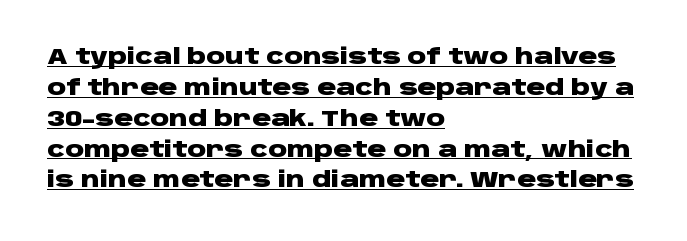
The image shows 21 px bold type, upright; set left-aligned, normal line spacing (1.47x), normal letter spacing, underlined.
